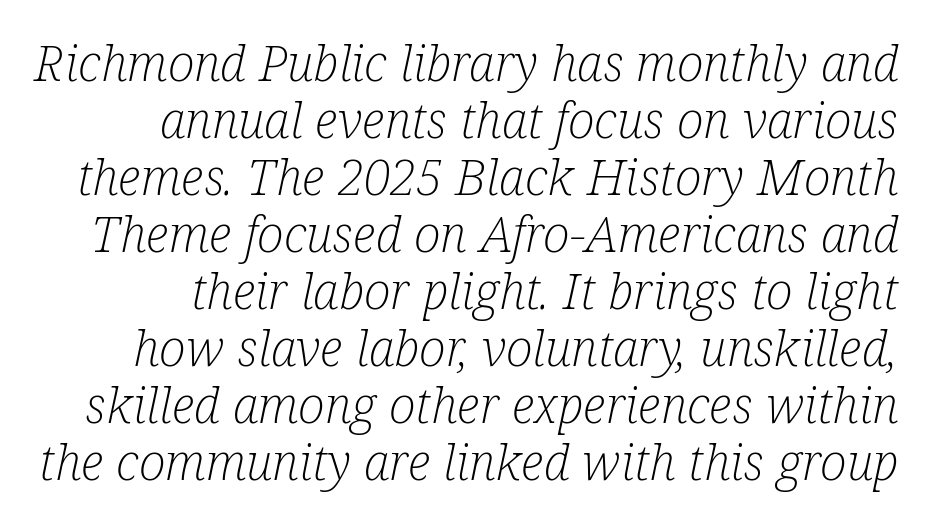
The strip under each line holds only bare page. The paragraph shown leans on its right margin. No extra tracking has been applied to these lines. The whole block is typeset with a tilt.
